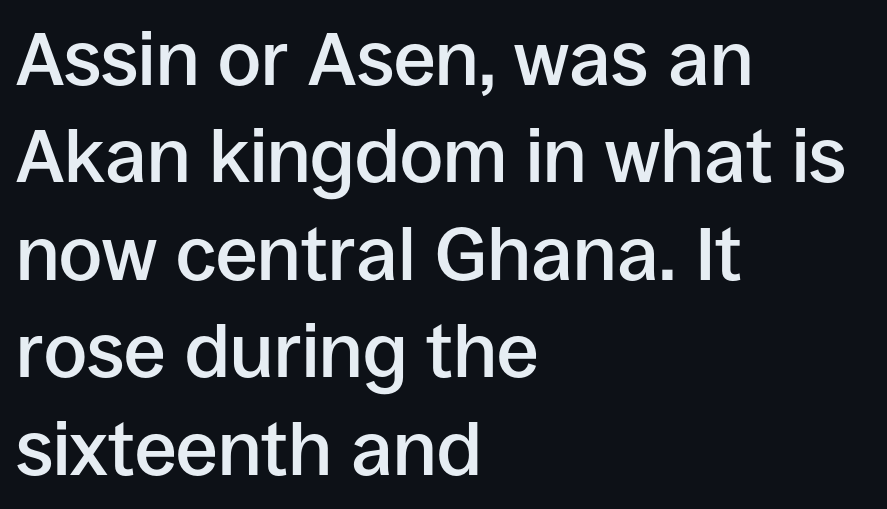
Q: Is the text bold? A: Semi-bold.
Q: Is the text italic (slanted)? A: No, it is upright.
Q: Is the typeface a serif or a sans-serif typeface? A: Sans-serif.
Q: Is the text underlined? A: No.
Q: How is the paragraph aligned? A: Left-aligned.
Q: Is the spacing between letters normal or unusually wide? A: Normal.
Q: Is the spacing between lines tight, normal or loose? A: Normal.
Q: Width (condensed, normal, or wide)? A: Normal.
Q: Stroke contrast? A: Low.
Q: x-height? A: Large.
Q: Monospaced? A: No.
